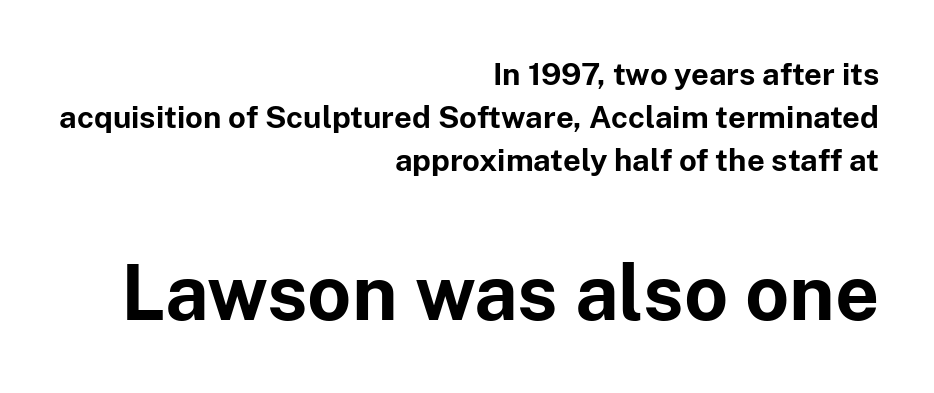
{"serif": "no", "italic": "no", "bold": "yes", "weight": "bold", "width": "normal", "stroke_contrast": "low", "x_height": "medium", "monospaced": "no", "underline": "no", "align": "right", "line_spacing": "normal", "line_spacing_ratio": 1.39, "letter_spacing": "normal", "letter_spacing_em": 0.0, "larger_block": "second", "size_ratio": 2.48, "glyph_px": 77}
